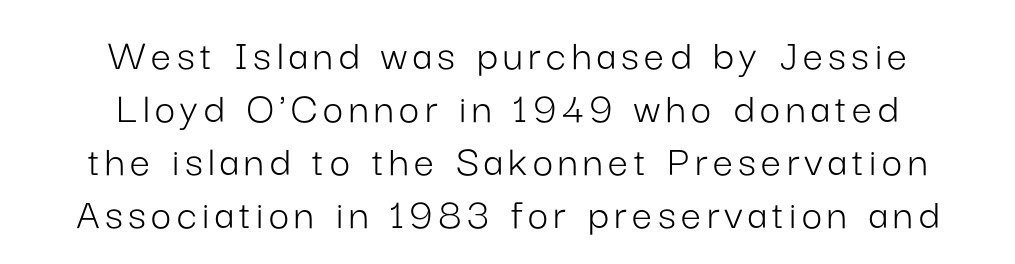
The image shows 45 px light sans-serif type, upright; set centered, line spacing 1.18x, not underlined; low stroke contrast and a medium x-height.
